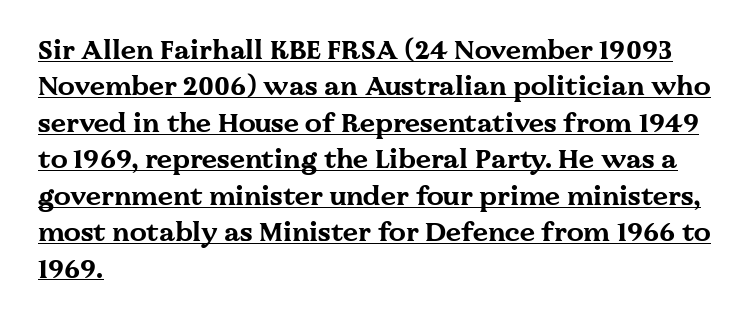
Q: Is the text bold? A: Yes.
Q: Is the text italic (slanted)? A: No, it is upright.
Q: Is the text underlined? A: Yes.
Q: How is the paragraph aligned? A: Left-aligned.
Q: Is the spacing between letters normal or unusually wide? A: Normal.
Q: Is the spacing between lines tight, normal or loose? A: Normal.
